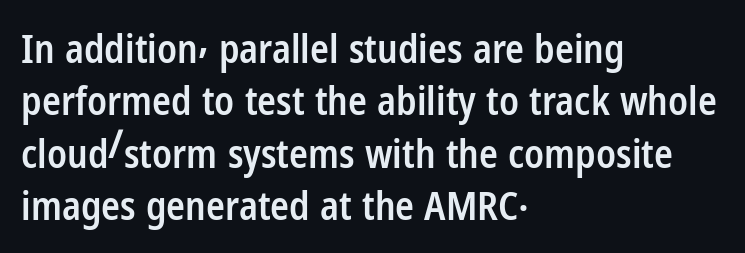
{"serif": "no", "italic": "no", "bold": "semi", "weight": "semibold", "width": "condensed", "stroke_contrast": "low", "x_height": "medium", "monospaced": "no", "underline": "no", "align": "left", "line_spacing": "normal", "line_spacing_ratio": 1.34, "letter_spacing": "normal", "letter_spacing_em": 0.0, "glyph_px": 39}
